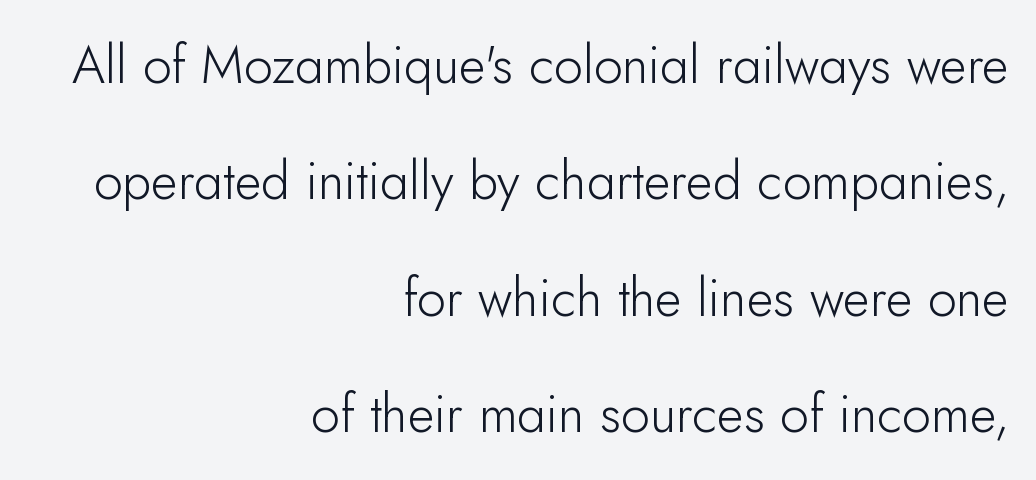
{"serif": "no", "italic": "no", "bold": "no", "weight": "light", "width": "normal", "stroke_contrast": "low", "x_height": "small", "monospaced": "no", "underline": "no", "align": "right", "line_spacing": "loose", "line_spacing_ratio": 2.24, "letter_spacing": "normal", "letter_spacing_em": 0.0, "glyph_px": 52}
